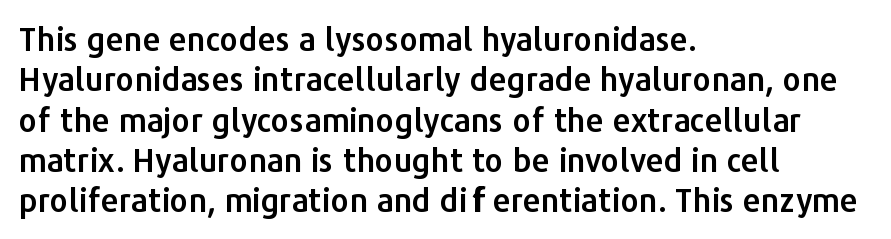
The image shows 32 px sans-serif type, upright; set left-aligned, normal line spacing (1.26x), normal letter spacing, not underlined; low stroke contrast and a medium x-height.
